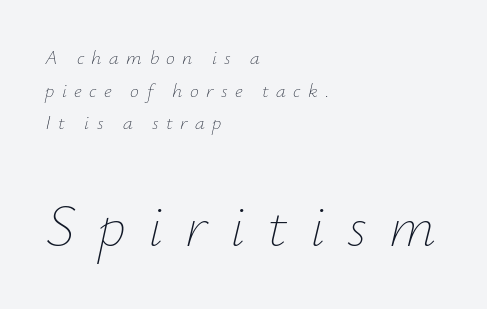
Q: Is the text bold? A: No.
Q: Is the text italic (slanted)? A: Yes, it leans right by about 12 degrees.
Q: Is the text underlined? A: No.
Q: How is the paragraph aligned? A: Left-aligned.
Q: Is the spacing between letters normal or unusually wide? A: Unusually wide.
Q: Is the spacing between lines tight, normal or loose? A: Normal.
Q: Which block of text is set in a larger size, the first (top) or the second (bottom)? A: The second (bottom) one.
Q: Width (condensed, normal, or wide)? A: Normal.
Q: Stroke contrast? A: Low.
Q: x-height? A: Small.
Q: Monospaced? A: No.
